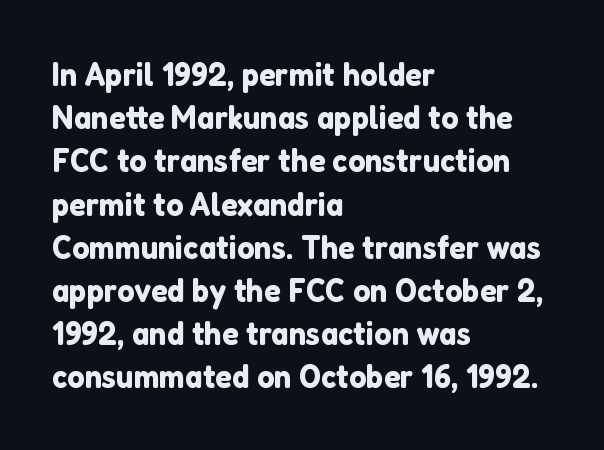
{"serif": "no", "italic": "no", "width": "normal", "stroke_contrast": "low", "x_height": "medium", "monospaced": "no", "underline": "no", "align": "left", "line_spacing": "normal", "line_spacing_ratio": 1.27, "letter_spacing": "normal", "letter_spacing_em": 0.0, "glyph_px": 34}
